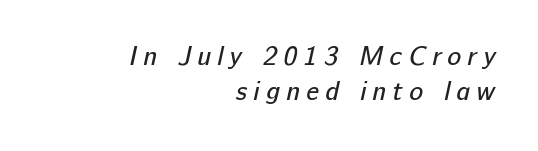
Typeset ragged left — the right edge is the straight one. The leading is moderate, giving the passage an even texture. Think standard paragraph weight, or any step lighter than that. The words here are not underlined. The letters are spread apart with noticeably loose tracking.
